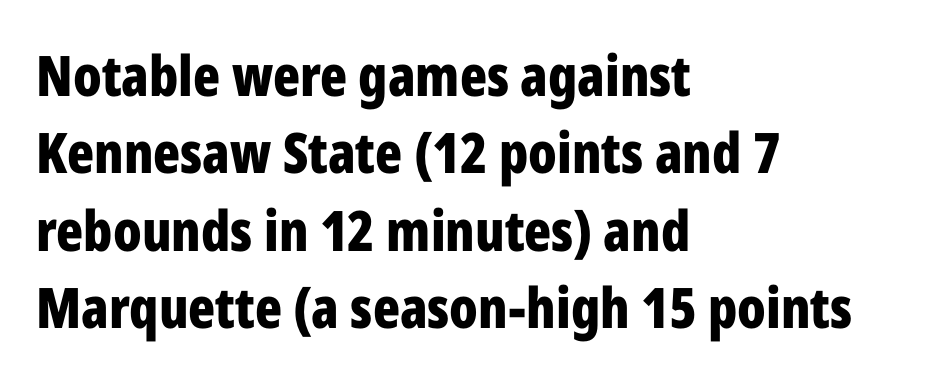
The image shows 56 px bold, condensed sans-serif type, upright; set left-aligned, normal line spacing (1.38x), normal letter spacing, not underlined; low stroke contrast and a medium x-height.
